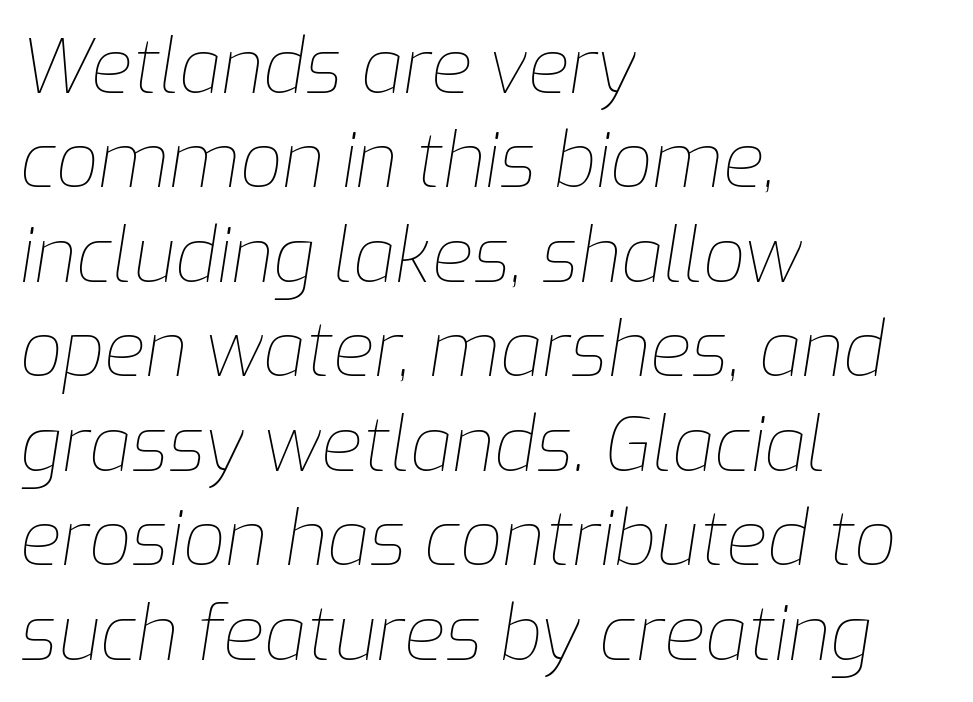
Weight: in the light-to-regular range. Spacing verdict: proportional, widths tailored to each character. Horizontally, the lines are justified to the leading edge only. Does the lettering tilt? It does — this is italic. Underlining? Definitely not there. Honestly, the letter spacing is just normal — you wouldn't notice it.
